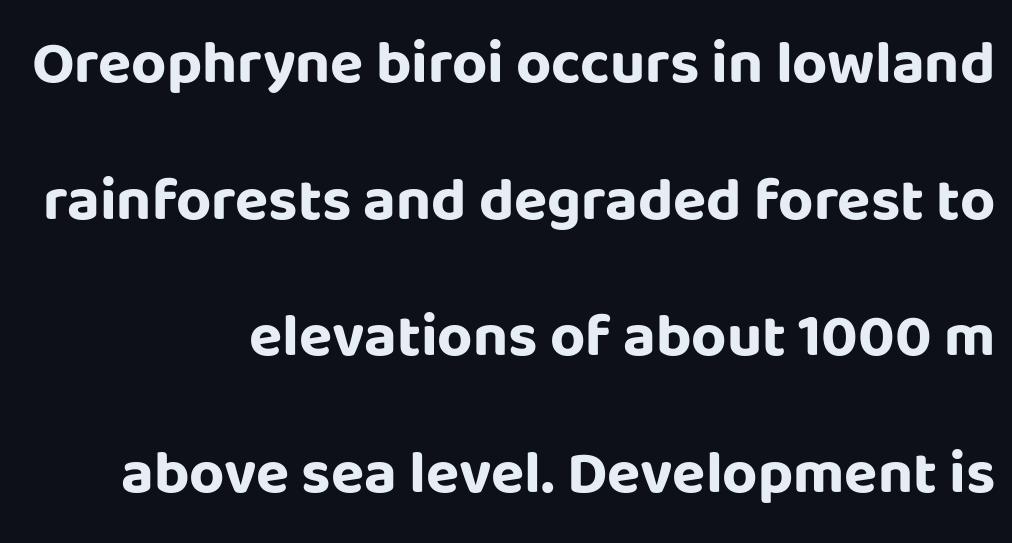
{"serif": "no", "italic": "no", "bold": "yes", "weight": "bold", "width": "normal", "stroke_contrast": "low", "x_height": "large", "monospaced": "no", "underline": "no", "align": "right", "line_spacing": "loose", "line_spacing_ratio": 2.24, "letter_spacing": "normal", "letter_spacing_em": 0.0, "glyph_px": 61}
